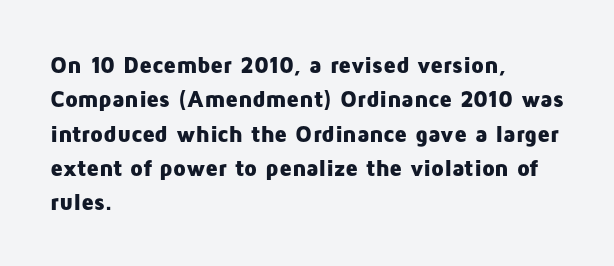
The space directly below the letters is spotless. Interline gaps are of average width in this sample. Ascenders rise straight up at ninety degrees. The rendering anchors every line to the left-hand side. The horizontal fit of the characters is conventional and even. The sample has been set heavy, in full bold.
